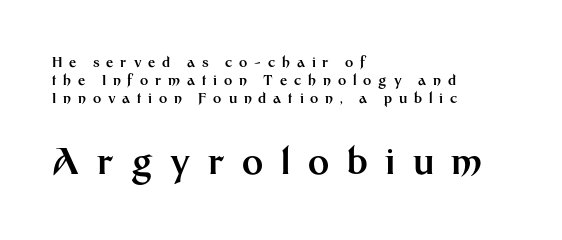
The image shows 36 px bold sans-serif type, upright; set left-aligned, normal line spacing (1.3x), unusually wide letter spacing (+0.49 em), not underlined; the second (bottom) block is 2.57x larger; medium stroke contrast and a medium x-height.
